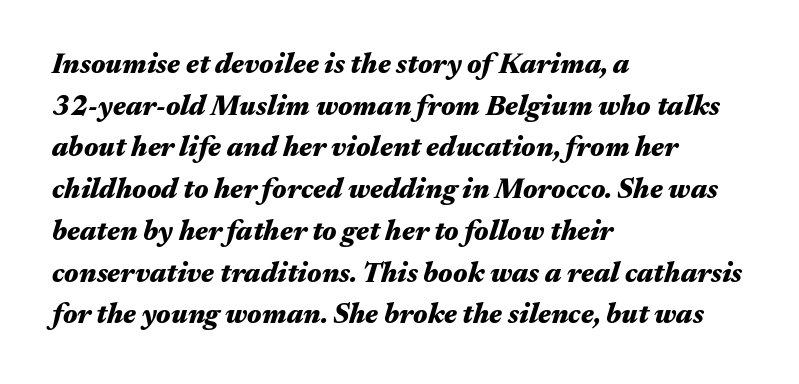
{"italic": "yes", "lean": "right", "slant_degrees": 17, "bold": "yes", "weight": "heavy", "width": "wide", "stroke_contrast": "medium", "x_height": "medium", "monospaced": "no", "underline": "no", "align": "left", "line_spacing": "normal", "line_spacing_ratio": 1.49, "letter_spacing": "normal", "letter_spacing_em": 0.0, "glyph_px": 28}
